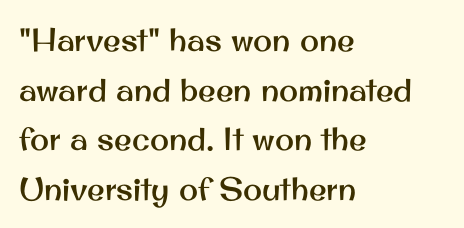
Beneath every word, the page is bare. Compared with typical body copy, the letter spacing here is the same. This sample has the flowing, uneven cadence of proportional lettering. These lines were composed using upright roman letters. The line-height multiplier appears to be the usual default.
